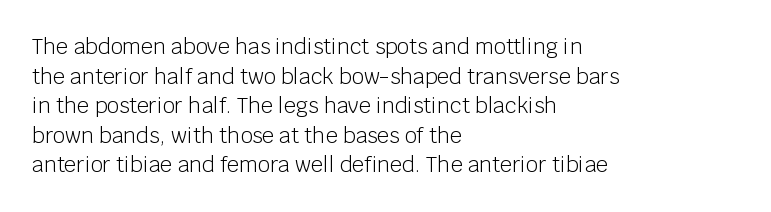
Q: Is the text bold? A: No.
Q: Is the text italic (slanted)? A: No, it is upright.
Q: Is the text underlined? A: No.
Q: How is the paragraph aligned? A: Left-aligned.
Q: Is the spacing between letters normal or unusually wide? A: Normal.
Q: Is the spacing between lines tight, normal or loose? A: Normal.
